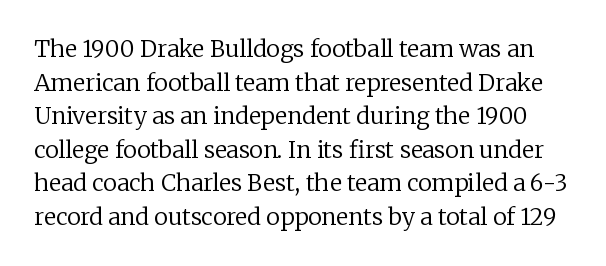
The image shows 23 px text type, upright; set normal line spacing (1.46x), normal letter spacing, not underlined.
